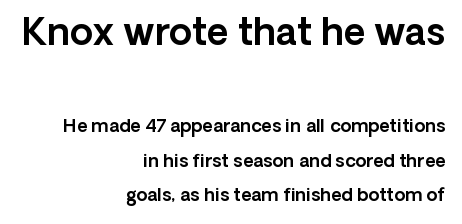
{"serif": "no", "italic": "no", "width": "normal", "x_height": "medium", "monospaced": "no", "underline": "no", "align": "right", "line_spacing": "loose", "line_spacing_ratio": 1.93, "letter_spacing": "normal", "letter_spacing_em": 0.0, "larger_block": "first", "size_ratio": 2.06, "glyph_px": 37}
